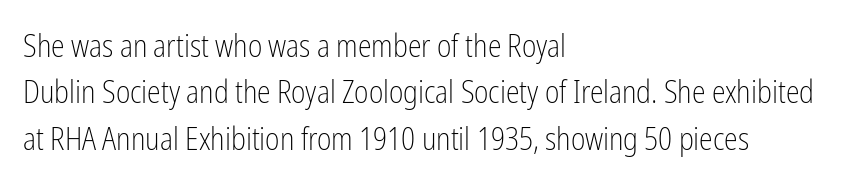
The image shows 31 px light, condensed sans-serif type, upright; set left-aligned, normal line spacing (1.5x), normal letter spacing, not underlined; low stroke contrast and a medium x-height.
